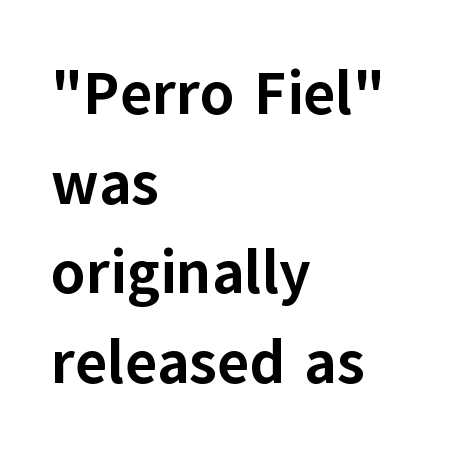
The image shows 61 px bold sans-serif type, upright; set left-aligned, normal line spacing (1.47x), normal letter spacing, not underlined; low stroke contrast and a medium x-height.
